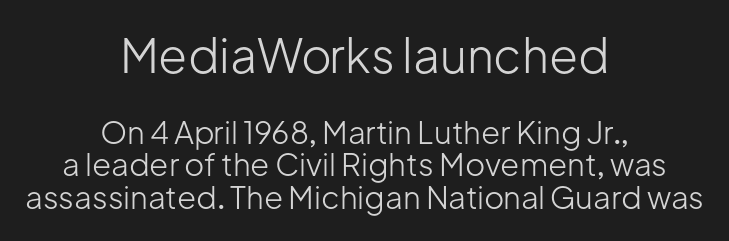
{"serif": "no", "italic": "no", "bold": "no", "weight": "light", "width": "normal", "stroke_contrast": "low", "x_height": "medium", "monospaced": "no", "underline": "no", "align": "center", "line_spacing": "tight", "line_spacing_ratio": 1.05, "letter_spacing": "normal", "letter_spacing_em": 0.0, "larger_block": "first", "size_ratio": 1.52, "glyph_px": 47}
